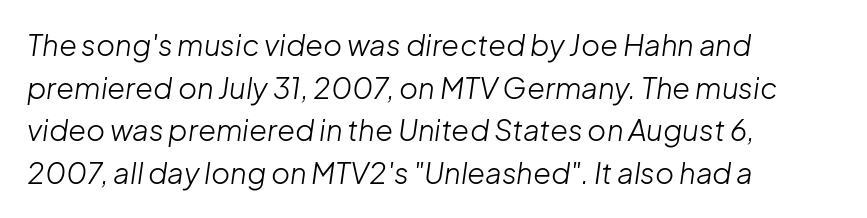
{"italic": "yes", "lean": "right", "slant_degrees": 8, "bold": "no", "weight": "light", "width": "normal", "stroke_contrast": "low", "x_height": "medium", "monospaced": "no", "underline": "no", "align": "left", "line_spacing": "normal", "line_spacing_ratio": 1.47, "letter_spacing": "normal", "letter_spacing_em": 0.0, "glyph_px": 29}
